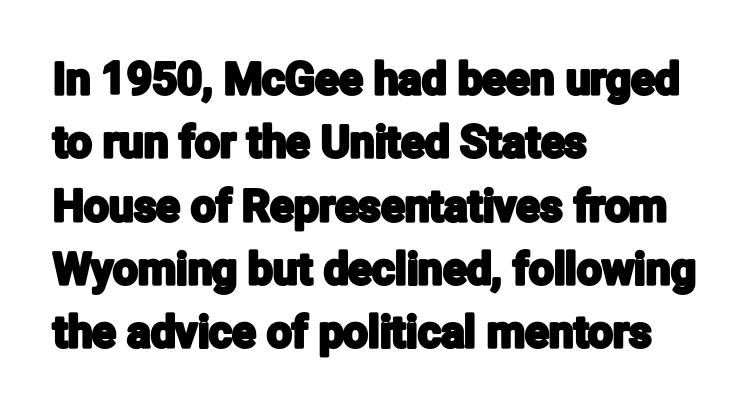
{"serif": "no", "italic": "no", "width": "condensed", "stroke_contrast": "low", "x_height": "medium", "monospaced": "no", "underline": "no", "align": "left", "line_spacing": "normal", "line_spacing_ratio": 1.44, "letter_spacing": "normal", "letter_spacing_em": 0.0, "glyph_px": 44}
